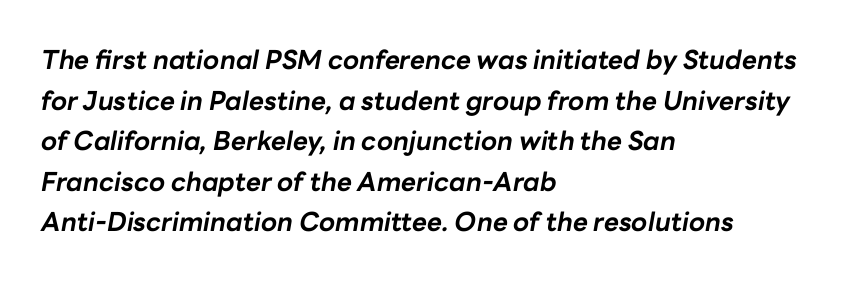
Emphasis-style slanted type is in use. Heft: maximum for text — a bold. The words here are not underlined. If you drew a ruler down the left edge, every line would touch it.
